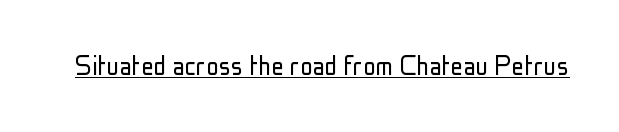
{"serif": "no", "italic": "no", "bold": "no", "weight": "light", "width": "condensed", "stroke_contrast": "low", "x_height": "medium", "monospaced": "no", "underline": "yes", "letter_spacing": "normal", "letter_spacing_em": 0.0, "glyph_px": 31}
